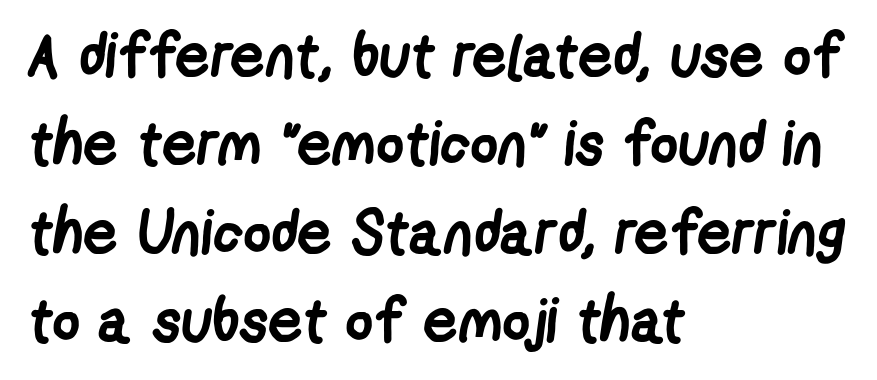
{"serif": "no", "bold": "yes", "weight": "semibold", "width": "condensed", "stroke_contrast": "low", "x_height": "medium", "monospaced": "no", "underline": "no", "align": "left", "line_spacing": "normal", "line_spacing_ratio": 1.45, "letter_spacing": "normal", "letter_spacing_em": 0.0, "glyph_px": 61}
